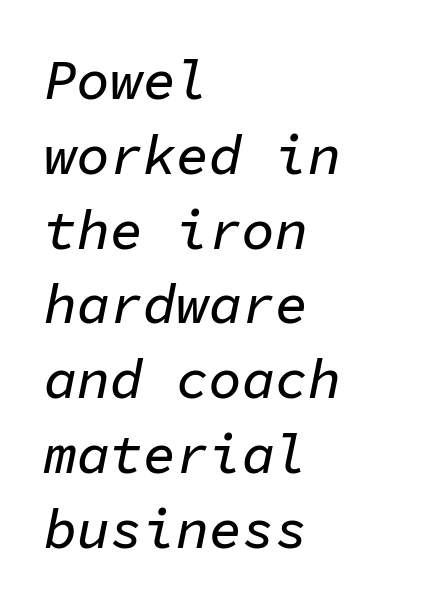
Q: Is the text italic (slanted)? A: Yes, it leans right by about 11 degrees.
Q: Is the text underlined? A: No.
Q: How is the paragraph aligned? A: Left-aligned.
Q: Is the spacing between letters normal or unusually wide? A: Normal.
Q: Is the spacing between lines tight, normal or loose? A: Normal.
Q: Width (condensed, normal, or wide)? A: Normal.
Q: Stroke contrast? A: Low.
Q: x-height? A: Medium.
Q: Monospaced? A: Yes.
